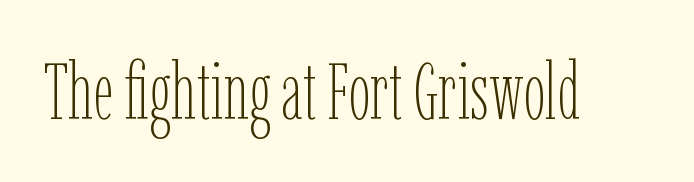
You can tell it's not italic because the verticals are truly vertical. Nothing heavy about these letters — not bold at all. The words here are not underlined. These lines are rendered in a variable-pitch font. Nobody touched the tracking dial on this one.
